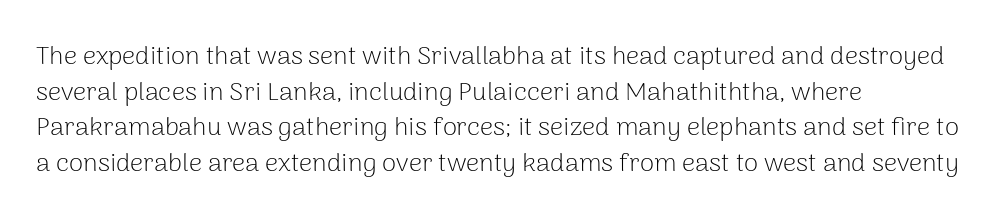
{"italic": "no", "bold": "no", "underline": "no", "align": "left", "line_spacing": "normal", "line_spacing_ratio": 1.37, "letter_spacing": "normal", "letter_spacing_em": 0.0, "glyph_px": 26}
